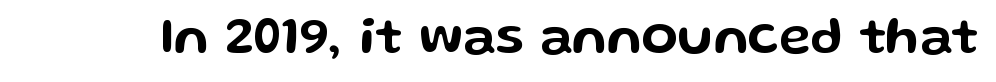
{"serif": "no", "italic": "no", "width": "wide", "stroke_contrast": "low", "x_height": "medium", "monospaced": "no", "underline": "no", "letter_spacing": "normal", "letter_spacing_em": 0.0, "glyph_px": 53}
